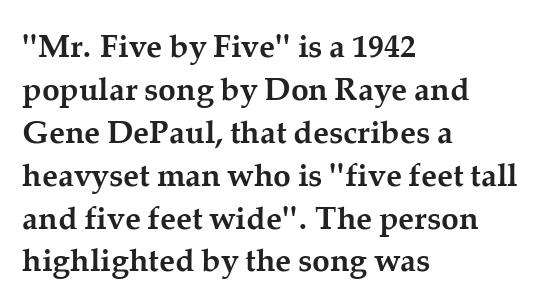
{"serif": "yes", "italic": "no", "bold": "yes", "weight": "semibold", "width": "normal", "stroke_contrast": "medium", "x_height": "medium", "monospaced": "no", "underline": "no", "align": "left", "line_spacing": "normal", "line_spacing_ratio": 1.34, "letter_spacing": "normal", "letter_spacing_em": 0.0, "glyph_px": 32}
